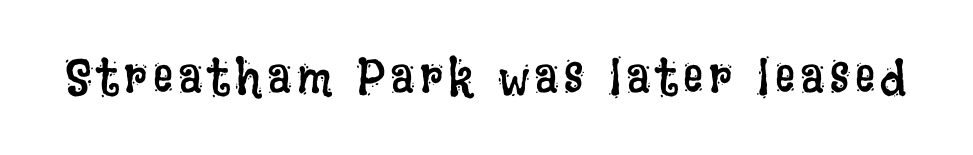
Honestly, there is no underline to notice here at all. A typesetter would call this proportional, since set widths differ per character. No italicization has been applied; the sample stays upright. Compared with a typical body face, this is equally light or lighter still.
